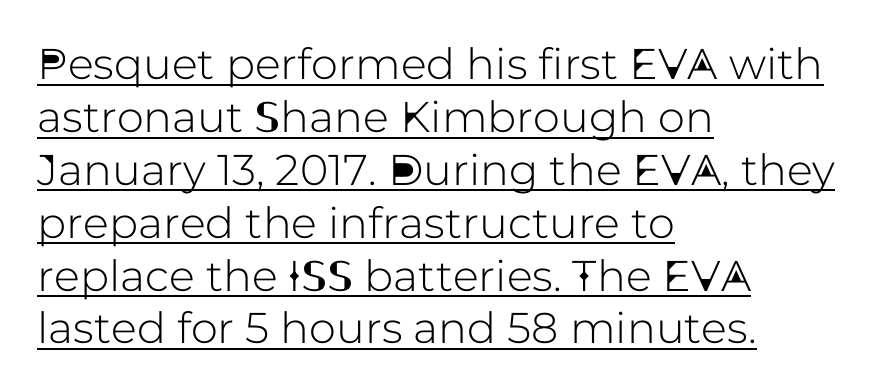
You can tell from the bare stems that sans-serif type was used. The paragraph shown leans on its left margin. Each line of the rendering has a horizontal stroke beneath the glyphs. Posture: vertical.
